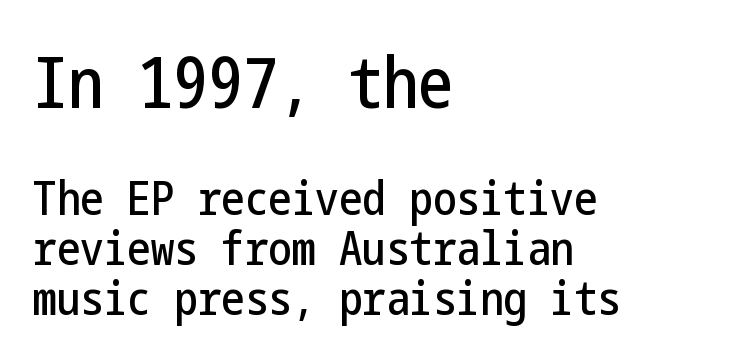
The image shows 70 px condensed sans-serif type, upright; set left-aligned, tight line spacing (1.07x), normal letter spacing, not underlined; the first (top) block is 1.49x larger; low stroke contrast and a medium x-height.
